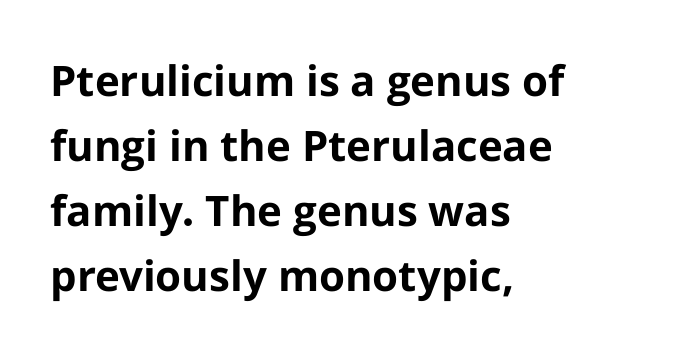
{"serif": "no", "italic": "no", "bold": "yes", "weight": "bold", "width": "normal", "stroke_contrast": "low", "x_height": "medium", "monospaced": "no", "underline": "no", "align": "left", "line_spacing": "normal", "line_spacing_ratio": 1.55, "letter_spacing": "normal", "letter_spacing_em": 0.0, "glyph_px": 42}
